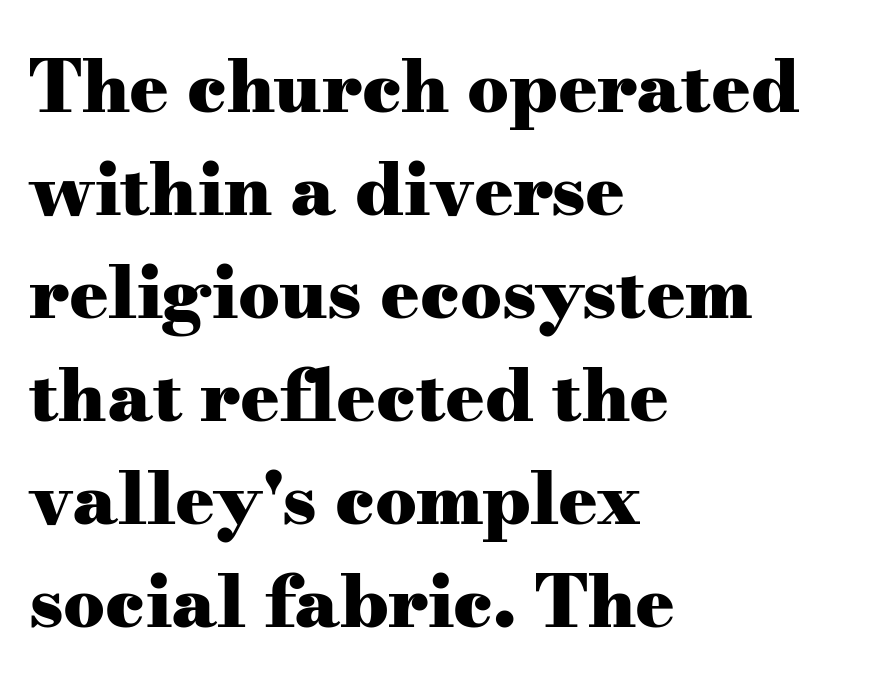
Does extra space separate the letters? No, they use regular spacing. Vertically, the passage feels balanced, rows spaced as you'd expect. Upright lettering throughout. This rendering employs a face with finishing strokes, i.e., a serif. The letters advance in unequal steps, a hallmark of proportional type. Strong, thick strokes mark this as bold type.
